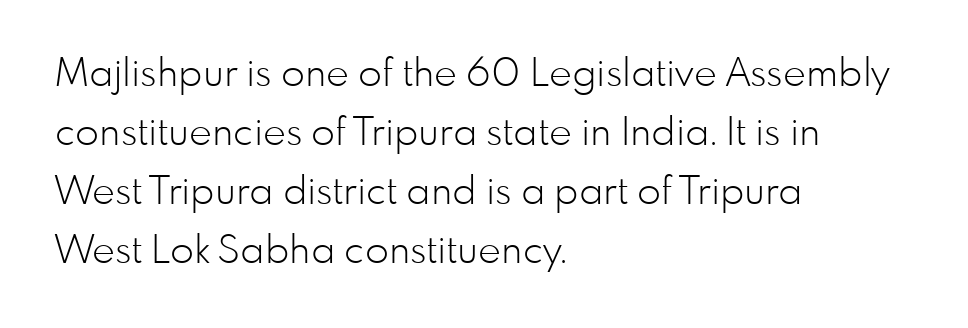
{"serif": "no", "italic": "no", "bold": "no", "weight": "light", "width": "normal", "stroke_contrast": "low", "x_height": "small", "monospaced": "no", "underline": "no", "align": "left", "line_spacing": "normal", "line_spacing_ratio": 1.51, "letter_spacing": "normal", "letter_spacing_em": 0.0, "glyph_px": 39}
